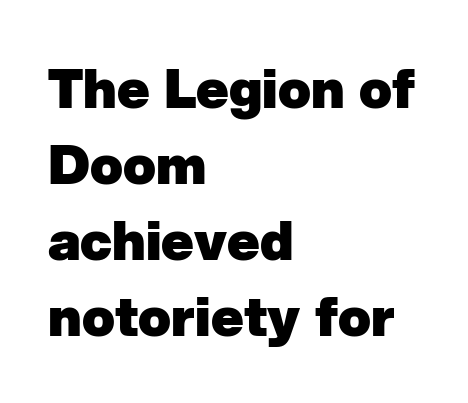
Q: Is the text bold? A: Yes.
Q: Is the typeface a serif or a sans-serif typeface? A: Sans-serif.
Q: Is the text underlined? A: No.
Q: How is the paragraph aligned? A: Left-aligned.
Q: Is the spacing between letters normal or unusually wide? A: Normal.
Q: Is the spacing between lines tight, normal or loose? A: Normal.
Q: Width (condensed, normal, or wide)? A: Normal.
Q: Stroke contrast? A: Low.
Q: x-height? A: Medium.
Q: Monospaced? A: No.
